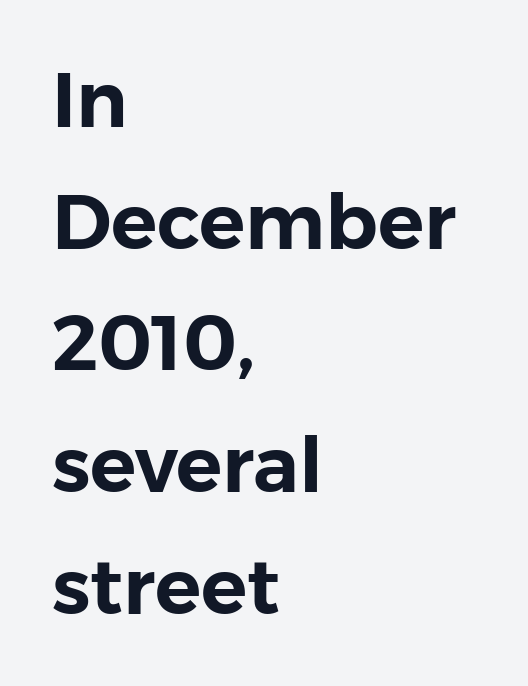
Q: Is the text italic (slanted)? A: No, it is upright.
Q: Is the typeface a serif or a sans-serif typeface? A: Sans-serif.
Q: Is the text underlined? A: No.
Q: How is the paragraph aligned? A: Left-aligned.
Q: Is the spacing between letters normal or unusually wide? A: Normal.
Q: Is the spacing between lines tight, normal or loose? A: Normal.
Q: Width (condensed, normal, or wide)? A: Normal.
Q: Stroke contrast? A: Low.
Q: x-height? A: Medium.
Q: Monospaced? A: No.
